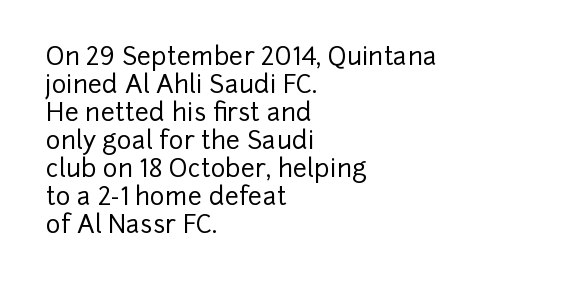
The image shows 25 px text type, upright; set left-aligned, tight line spacing (1.12x), normal letter spacing, not underlined.
